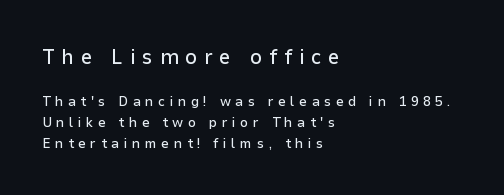
{"italic": "no", "underline": "no", "align": "left", "line_spacing": "normal", "line_spacing_ratio": 1.51, "letter_spacing": "wide", "letter_spacing_em": 0.32, "larger_block": "first", "size_ratio": 1.5, "glyph_px": 21}
